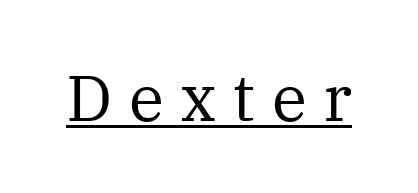
The image shows 65 px regular-weight serif type, upright; set unusually wide letter spacing (+0.25 em), underlined; medium stroke contrast and a medium x-height.
